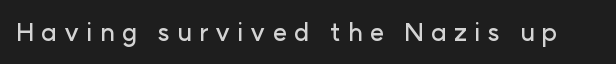
Q: Is the text italic (slanted)? A: No, it is upright.
Q: Is the text underlined? A: No.
Q: Is the spacing between letters normal or unusually wide? A: Unusually wide.
